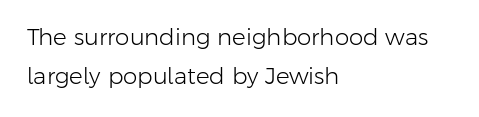
The image shows 23 px text type, upright; set left-aligned, normal line spacing (1.7x), normal letter spacing, not underlined.
